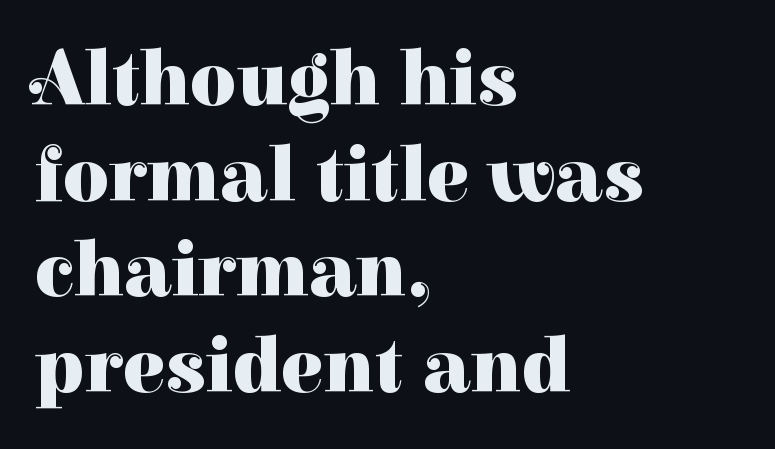
The characters display serif detailing at their extremities. A dark, heavy texture on the line: the type is bold. Caption: multi-line text, flush left, ragged right. When letters stand straight like this, we call the style roman or upright. The glyphs are unaccompanied by any horizontal stroke below them.
